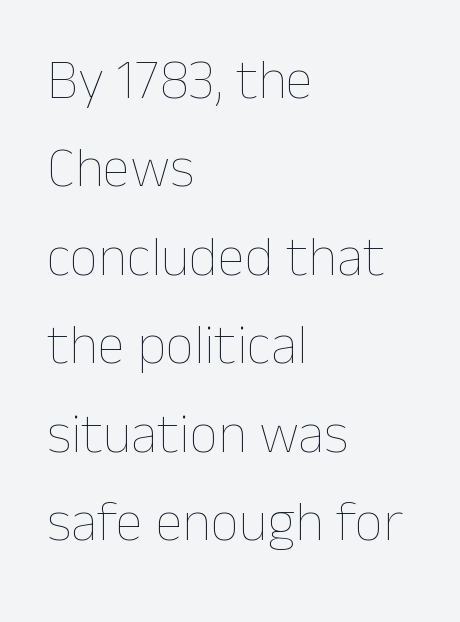
The image shows 56 px thin type, upright; set left-aligned, normal line spacing (1.58x), normal letter spacing, not underlined; low stroke contrast and a medium x-height.
